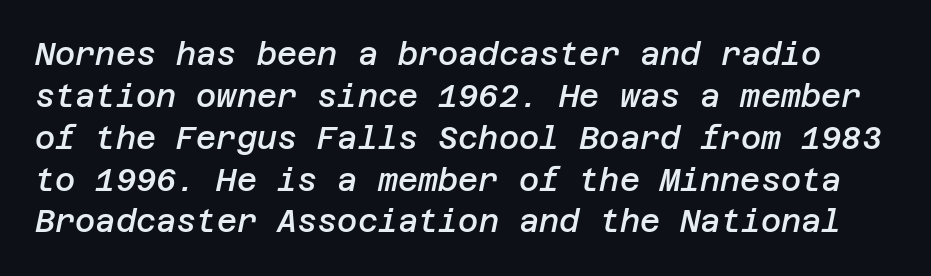
Q: Is the text bold? A: Semi-bold.
Q: Is the text italic (slanted)? A: Yes, it leans right by about 12 degrees.
Q: Is the text underlined? A: No.
Q: Is the spacing between letters normal or unusually wide? A: Normal.
Q: Is the spacing between lines tight, normal or loose? A: Normal.
Q: Width (condensed, normal, or wide)? A: Normal.
Q: Stroke contrast? A: Low.
Q: x-height? A: Large.
